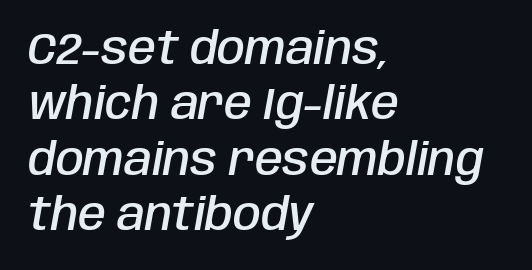
Q: Is the text bold? A: Semi-bold.
Q: Is the text italic (slanted)? A: Yes, it leans right by about 10 degrees.
Q: Is the text underlined? A: No.
Q: How is the paragraph aligned? A: Left-aligned.
Q: Is the spacing between letters normal or unusually wide? A: Normal.
Q: Width (condensed, normal, or wide)? A: Condensed.
Q: Stroke contrast? A: Low.
Q: x-height? A: Large.
Q: Monospaced? A: No.
